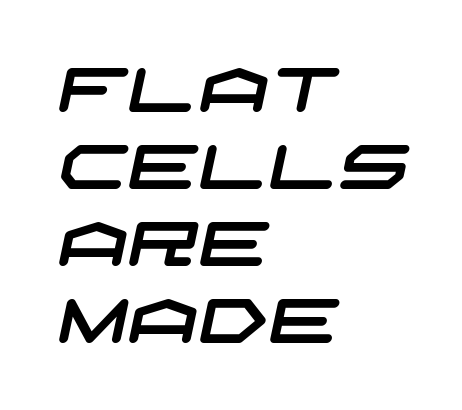
{"serif": "no", "width": "wide", "stroke_contrast": "low", "x_height": "large", "underline": "no", "align": "left", "line_spacing_ratio": 1.24, "letter_spacing": "normal", "letter_spacing_em": 0.0, "glyph_px": 62}
